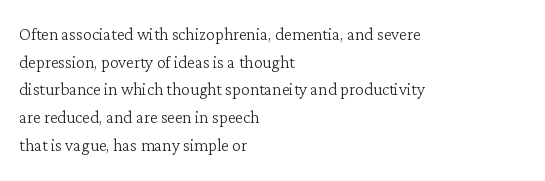
The image shows 22 px text type, upright; set left-aligned, normal line spacing (1.26x), normal letter spacing, not underlined.
